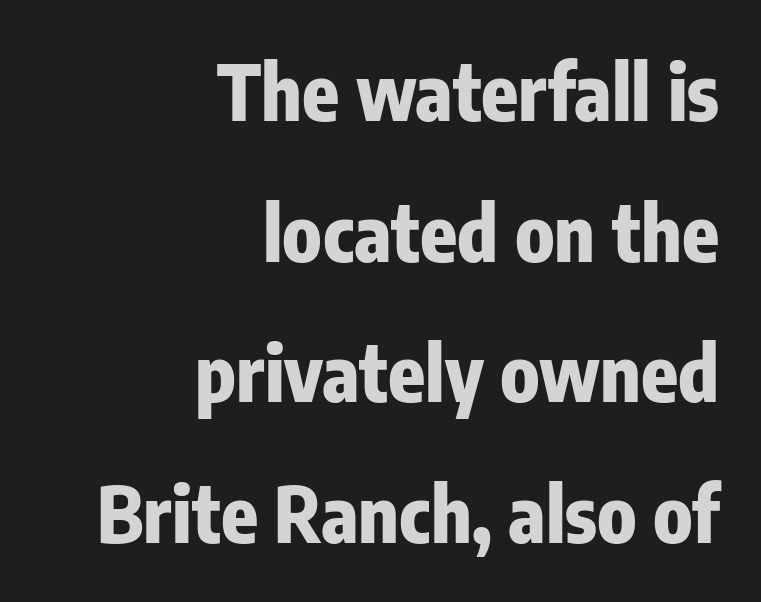
The letterforms sit shoulder to shoulder at normal distance. Bold? Absolutely — the strokes are thick and heavy. Nope, no serifs anywhere on these letters. Proportional: the letters do not fall into vertical columns. Each line ends at the same right margin while the left side varies.
